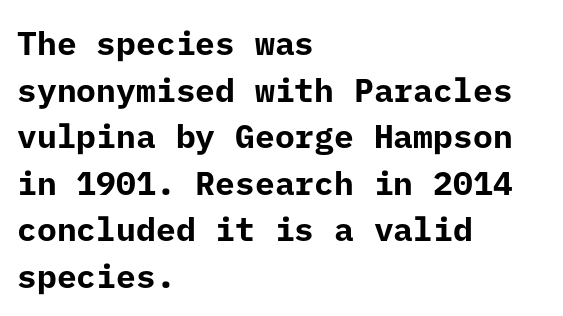
Q: Is the text bold? A: Yes.
Q: Is the text italic (slanted)? A: No, it is upright.
Q: Is the typeface a serif or a sans-serif typeface? A: Sans-serif.
Q: Is the text underlined? A: No.
Q: How is the paragraph aligned? A: Left-aligned.
Q: Is the spacing between letters normal or unusually wide? A: Normal.
Q: Is the spacing between lines tight, normal or loose? A: Normal.
Q: Width (condensed, normal, or wide)? A: Normal.
Q: Stroke contrast? A: Low.
Q: x-height? A: Medium.
